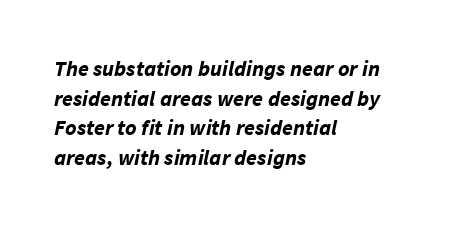
{"italic": "yes", "lean": "right", "slant_degrees": 11, "bold": "yes", "underline": "no", "align": "left", "line_spacing": "normal", "line_spacing_ratio": 1.35, "letter_spacing": "normal", "letter_spacing_em": 0.0, "glyph_px": 22}
